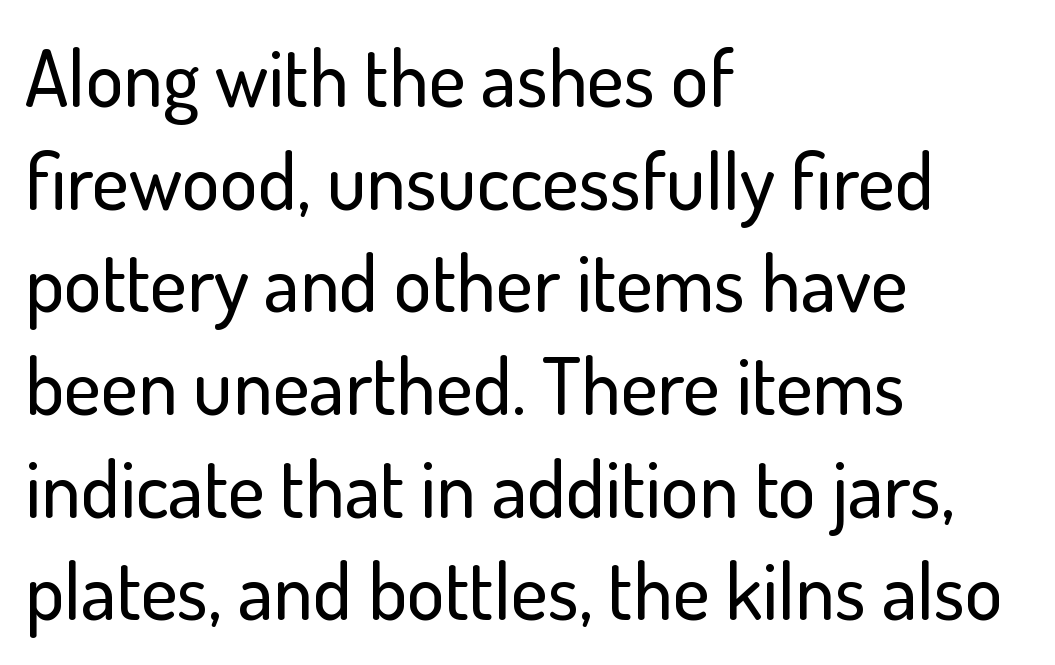
{"serif": "no", "italic": "no", "width": "normal", "stroke_contrast": "low", "x_height": "small", "monospaced": "no", "underline": "no", "align": "left", "line_spacing": "normal", "line_spacing_ratio": 1.3, "letter_spacing": "normal", "letter_spacing_em": 0.0, "glyph_px": 79}
